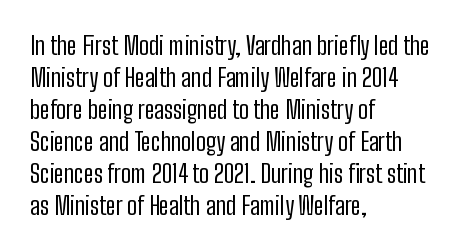
The image shows 25 px text type, upright; set left-aligned, normal line spacing (1.28x), normal letter spacing, not underlined.
